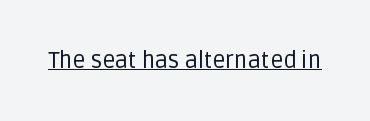
Q: Is the text bold? A: No.
Q: Is the text italic (slanted)? A: No, it is upright.
Q: Is the text underlined? A: Yes.
Q: Is the spacing between letters normal or unusually wide? A: Normal.
